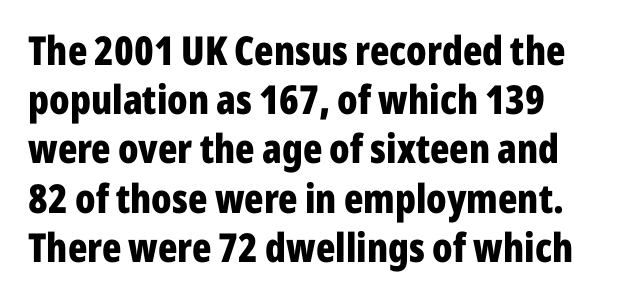
Note the varied advance widths — an 'i' is clearly narrower than an 'm'. A bare baseline throughout the passage. The letterforms sit shoulder to shoulder at normal distance. The letters stand upright; this is a roman face. The letters are bold, with thick, heavy strokes. Nothing sits at the stroke ends, so this counts as sans-serif.
